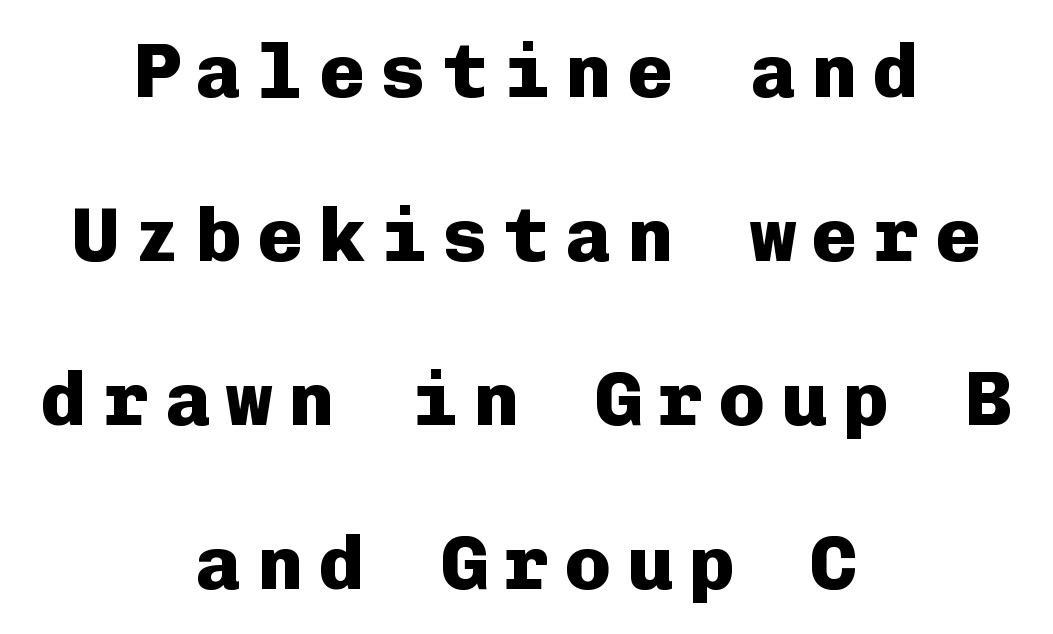
Horizontal bands of white between lines are thick stripes. This is roman type, the default non-slanted kind. This sample has the even, mechanical cadence of fixed-width lettering. You could only call the tracking loose — the letters float apart.
